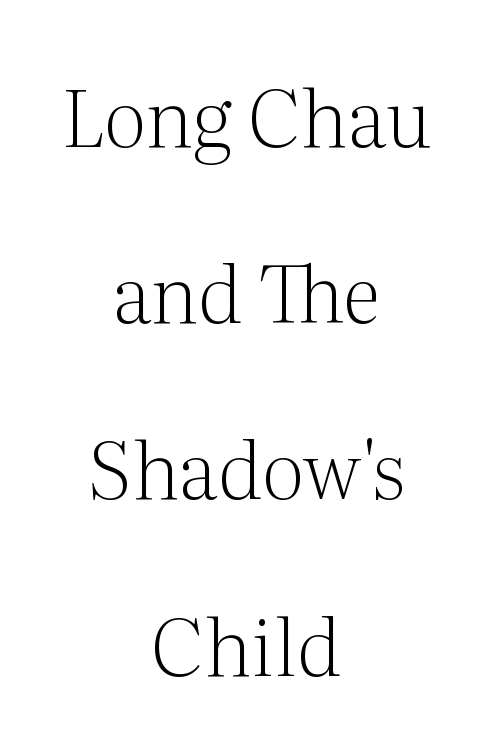
The image shows 79 px light serif type, upright; set centered, loose line spacing (2.23x), normal letter spacing, not underlined; medium stroke contrast and a medium x-height.
